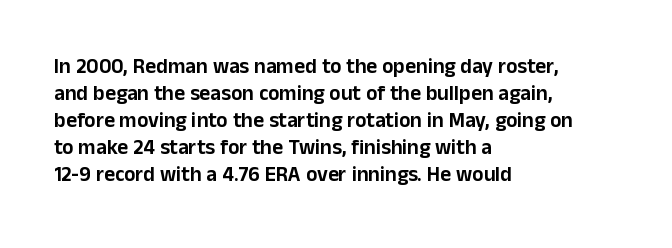
No word sits above an underline. Rendered with straight, roman letterforms. A typesetter would call this leading conventional body-copy spacing. Nothing unusual about the tracking: characters are spaced as the font intends. Line starts are locked; line ends wander.
